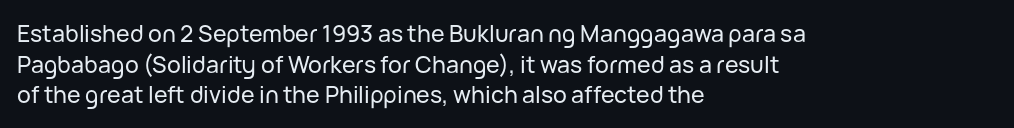
The image shows 23 px text type, upright; set left-aligned, normal line spacing (1.33x), normal letter spacing, not underlined.
